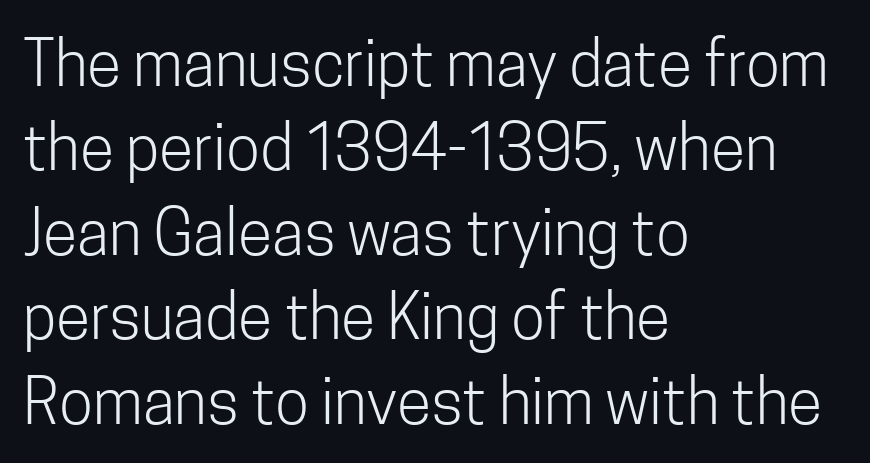
This is the regular roman posture of the typeface. The horizontal fit of the characters is conventional and even. Layout note: lines flush left. Weight: not bold — regular or lighter. Regarding leading, the lines here are spaced in the standard way. This is sans-serif lettering, the kind often seen on screens and signage.
